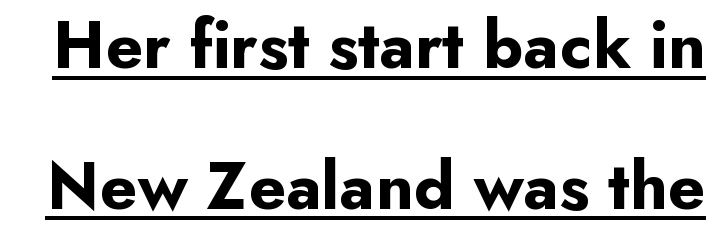
Q: Is the text bold? A: Yes.
Q: Is the text italic (slanted)? A: No, it is upright.
Q: Is the typeface a serif or a sans-serif typeface? A: Sans-serif.
Q: Is the text underlined? A: Yes.
Q: Is the spacing between letters normal or unusually wide? A: Normal.
Q: Is the spacing between lines tight, normal or loose? A: Loose.
Q: Width (condensed, normal, or wide)? A: Normal.
Q: Stroke contrast? A: Low.
Q: x-height? A: Small.
Q: Monospaced? A: No.
